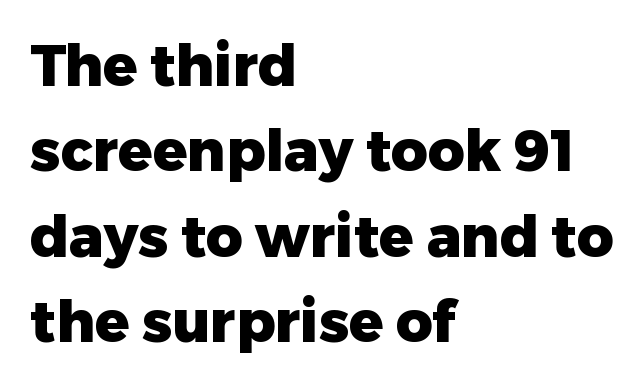
{"serif": "no", "italic": "no", "bold": "yes", "weight": "heavy", "width": "normal", "stroke_contrast": "low", "x_height": "medium", "monospaced": "no", "underline": "no", "align": "left", "line_spacing": "normal", "line_spacing_ratio": 1.5, "letter_spacing": "normal", "letter_spacing_em": 0.0, "glyph_px": 57}
